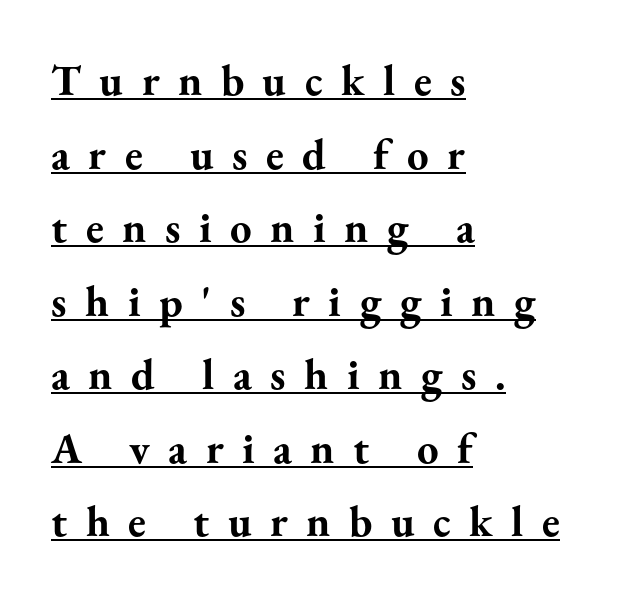
Q: Is the text bold? A: Yes.
Q: Is the text italic (slanted)? A: No, it is upright.
Q: Is the typeface a serif or a sans-serif typeface? A: Serif.
Q: Is the text underlined? A: Yes.
Q: How is the paragraph aligned? A: Left-aligned.
Q: Is the spacing between letters normal or unusually wide? A: Unusually wide.
Q: Width (condensed, normal, or wide)? A: Normal.
Q: Stroke contrast? A: Medium.
Q: x-height? A: Small.
Q: Monospaced? A: No.
